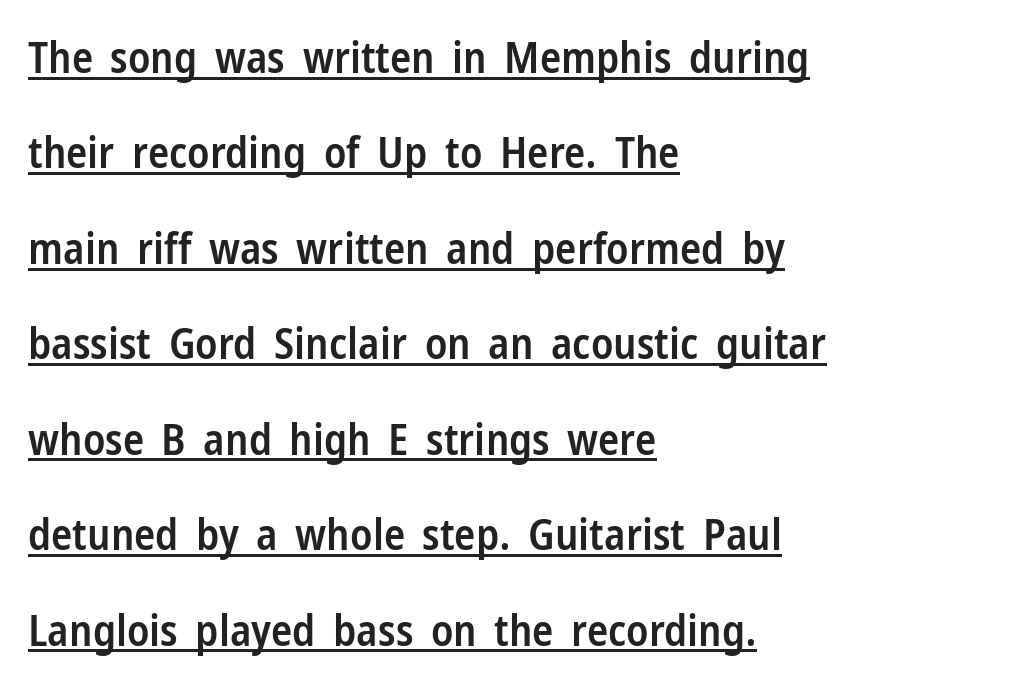
The image shows 44 px semibold, condensed sans-serif type, upright; set left-aligned, loose line spacing (2.17x), normal letter spacing, underlined; low stroke contrast and a medium x-height.
